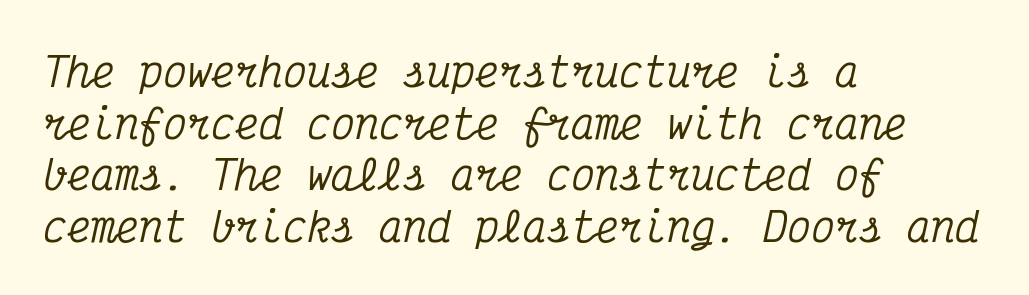
Q: Is the text italic (slanted)? A: Yes, it leans right by about 12 degrees.
Q: Is the typeface a serif or a sans-serif typeface? A: Serif.
Q: Is the text underlined? A: No.
Q: How is the paragraph aligned? A: Left-aligned.
Q: Is the spacing between letters normal or unusually wide? A: Normal.
Q: Is the spacing between lines tight, normal or loose? A: Normal.
Q: Width (condensed, normal, or wide)? A: Condensed.
Q: Stroke contrast? A: Medium.
Q: x-height? A: Medium.
Q: Monospaced? A: Yes.
